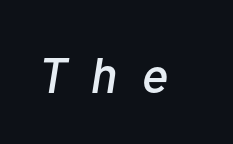
Q: Is the text italic (slanted)? A: Yes, it leans right by about 10 degrees.
Q: Is the text underlined? A: No.
Q: Is the spacing between letters normal or unusually wide? A: Unusually wide.
Q: Width (condensed, normal, or wide)? A: Normal.
Q: Stroke contrast? A: Low.
Q: x-height? A: Medium.
Q: Monospaced? A: No.
